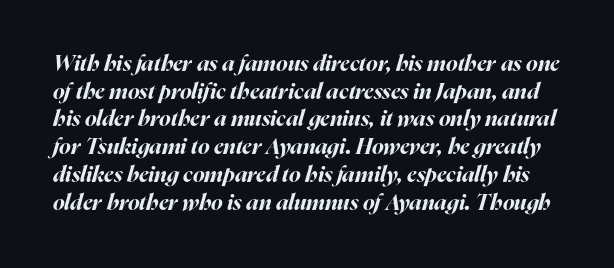
Is the type slanted? Yes — the strokes lean at a clear angle. Vertically, the passage feels balanced, rows spaced as you'd expect. Emphasis by weight is at full strength: bold. Any mark beneath the type? The region is blank.
